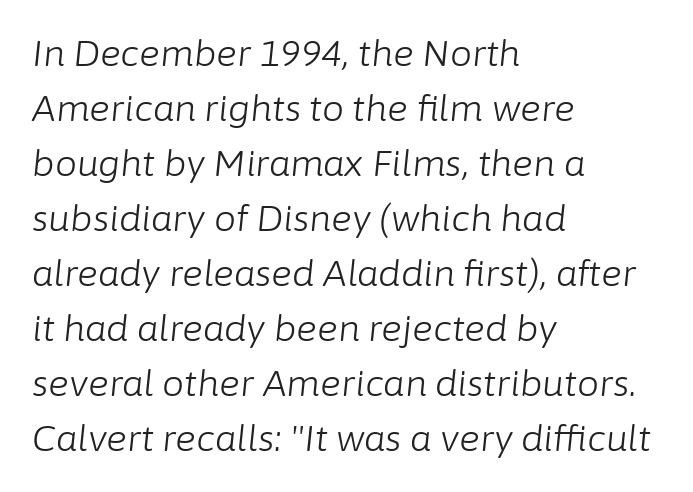
The image shows 35 px light type, italic (leaning right); set left-aligned, normal line spacing (1.57x), normal letter spacing, not underlined; low stroke contrast and a medium x-height.
